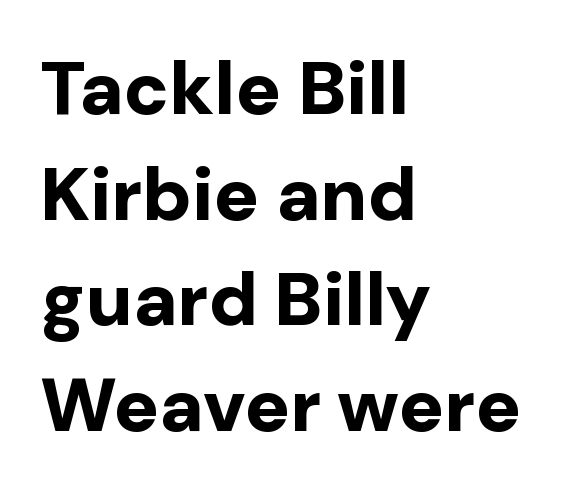
{"serif": "no", "italic": "no", "bold": "yes", "weight": "bold", "width": "normal", "stroke_contrast": "low", "x_height": "medium", "monospaced": "no", "underline": "no", "align": "left", "line_spacing": "normal", "line_spacing_ratio": 1.41, "letter_spacing": "normal", "letter_spacing_em": 0.0, "glyph_px": 75}
